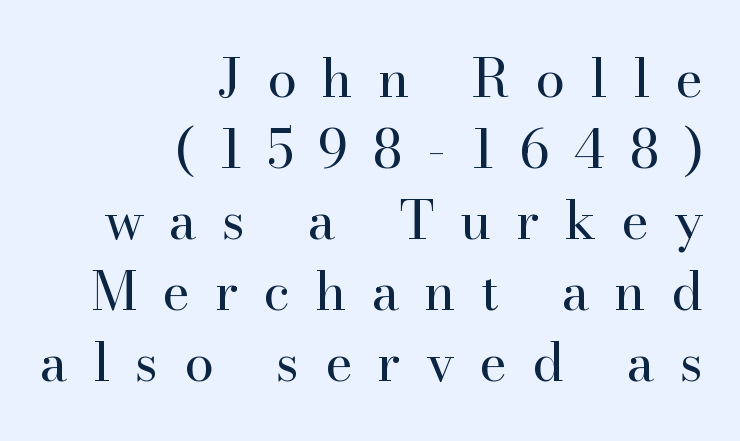
Letters rest on an invisible, unmarked baseline. Is this a fixed-width face? No — the glyphs have proportional, varying widths. In terms of posture, this sample is upright. The vertical gap from one line to the next is medium. Is the type heavy? It reads as light-to-regular instead. Type style note: has serifs.
